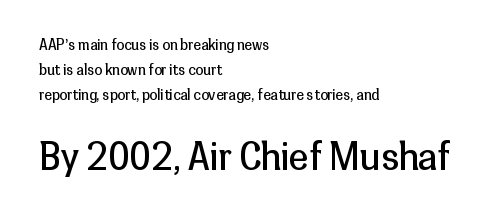
The image shows 36 px regular-weight sans-serif type, upright; set left-aligned, line spacing 1.8x, normal letter spacing, not underlined; the second (bottom) block is 2.57x larger; low stroke contrast and a medium x-height.
